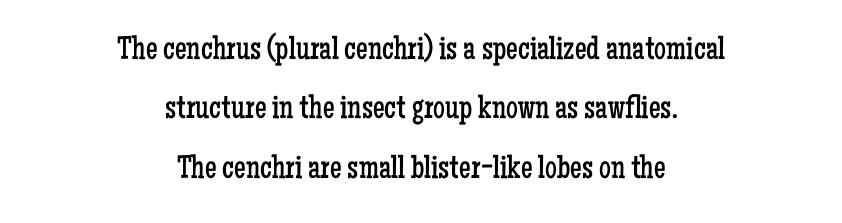
The image shows 33 px regular-weight, condensed serif type, upright; set centered, line spacing 1.8x, normal letter spacing, not underlined; low stroke contrast and a medium x-height.
